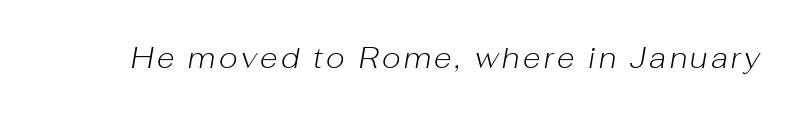
Q: Is the text bold? A: No.
Q: Is the text italic (slanted)? A: Yes, it leans right by about 10 degrees.
Q: Is the text underlined? A: No.
Q: Width (condensed, normal, or wide)? A: Normal.
Q: Stroke contrast? A: Low.
Q: x-height? A: Medium.
Q: Monospaced? A: No.
